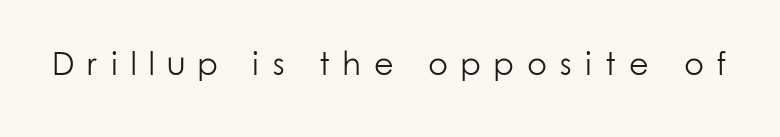
Think standard paragraph weight, or any step lighter than that. This sample uses an upright cut, with every glyph sitting square on the baseline. Think of a printed novel: that variable character pitch is what you see here. In terms of letterform style, serifs are entirely absent. Descenders hang freely into open space.
